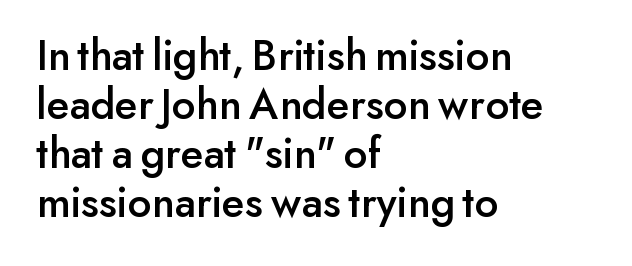
Q: Is the text italic (slanted)? A: No, it is upright.
Q: Is the typeface a serif or a sans-serif typeface? A: Sans-serif.
Q: Is the text underlined? A: No.
Q: How is the paragraph aligned? A: Left-aligned.
Q: Is the spacing between letters normal or unusually wide? A: Normal.
Q: Is the spacing between lines tight, normal or loose? A: Tight.
Q: Width (condensed, normal, or wide)? A: Normal.
Q: Stroke contrast? A: Low.
Q: x-height? A: Small.
Q: Monospaced? A: No.
